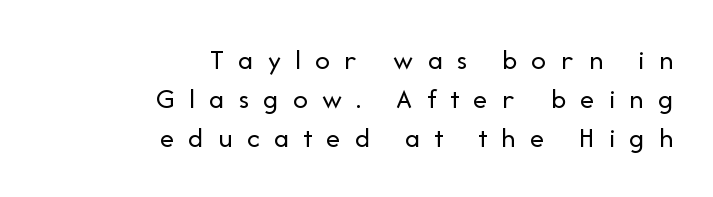
The image shows 29 px regular-weight sans-serif type, upright; set right-aligned, normal line spacing (1.34x), unusually wide letter spacing (+0.49 em), not underlined; low stroke contrast and a medium x-height.
